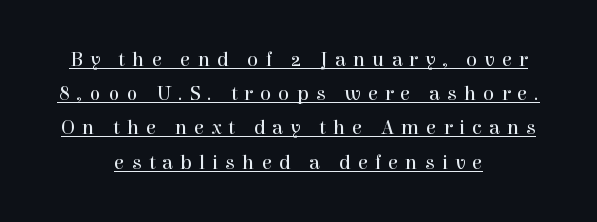
The horizontal fit of the characters is loose and conspicuously gappy. Leading matches the norm, producing a regular column. A typesetter would mark this as roman, not italic. The whitespace from short lines is split evenly between both sides.
